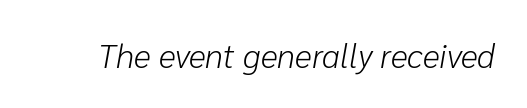
{"italic": "yes", "lean": "right", "slant_degrees": 10, "bold": "no", "weight": "light", "width": "normal", "stroke_contrast": "low", "x_height": "medium", "monospaced": "no", "underline": "no", "letter_spacing": "normal", "letter_spacing_em": 0.0, "glyph_px": 33}
